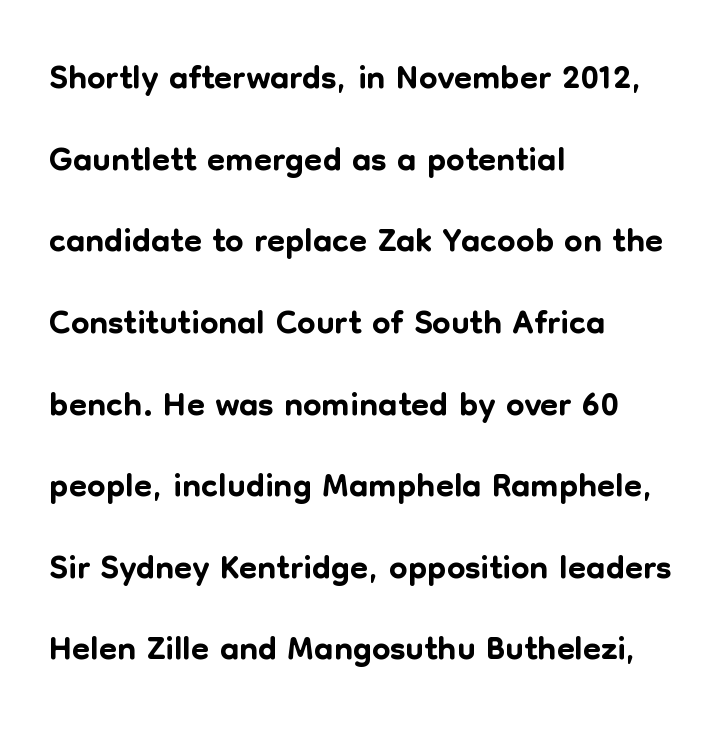
The image shows 52 px sans-serif type, upright; set left-aligned, normal line spacing (1.57x), normal letter spacing, not underlined; low stroke contrast and a medium x-height.
